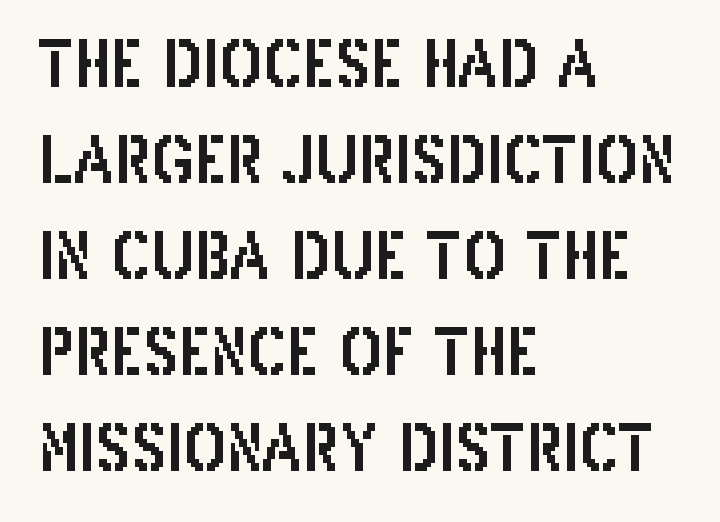
{"serif": "no", "italic": "no", "width": "condensed", "stroke_contrast": "low", "x_height": "large", "monospaced": "no", "underline": "no", "align": "left", "line_spacing": "normal", "line_spacing_ratio": 1.5, "letter_spacing": "normal", "letter_spacing_em": 0.0, "glyph_px": 64}
